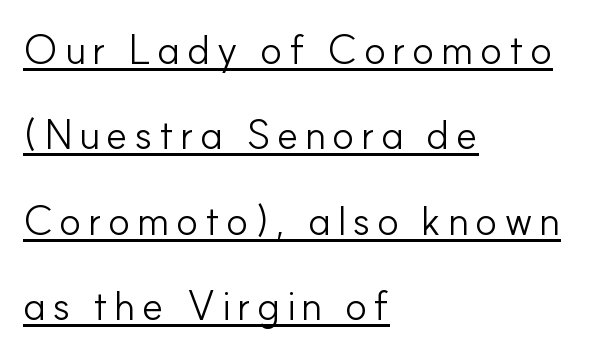
Notice how the passage keeps a crisp vertical edge on the left only. The rendering uses natural spacing where letterforms have individual widths. Honestly, the underline is the first thing you notice here. Vertical strokes here are truly vertical.
